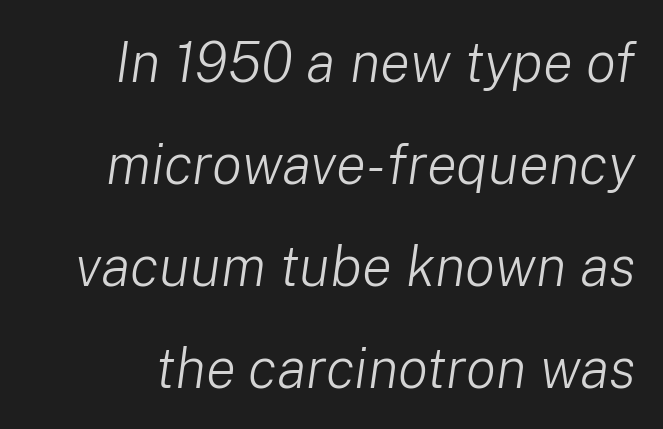
How are the letters spaced? Ordinarily, with no added tracking. The axis of the letterforms is tilted away from vertical. Varying glyph widths throughout — classic text-font behaviour. Weight: in the light-to-regular range.
